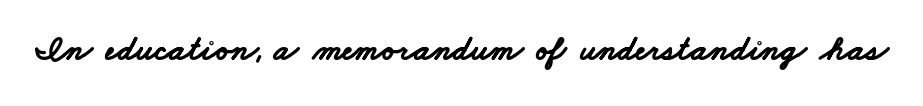
Do the characters align in a grid? No, the font is proportional. The area under the type is left untouched. The characters look thick and weighty, a clear bold. Does extra space separate the letters? No, they use regular spacing. Are there feet on the stems? There aren't — it's a sans.
